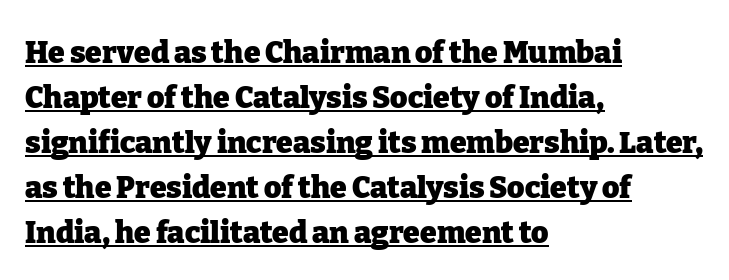
The image shows 30 px heavy serif type, upright; set left-aligned, normal line spacing (1.5x), normal letter spacing, underlined; low stroke contrast and a medium x-height.
